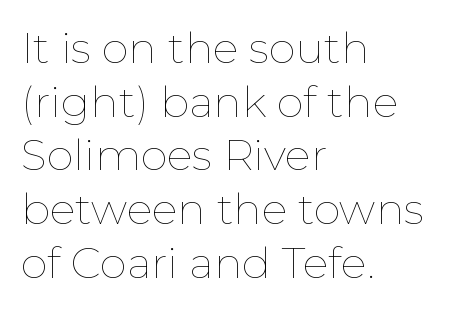
The image shows 43 px thin type, upright; set left-aligned, normal line spacing (1.25x), normal letter spacing, not underlined; low stroke contrast and a medium x-height.
